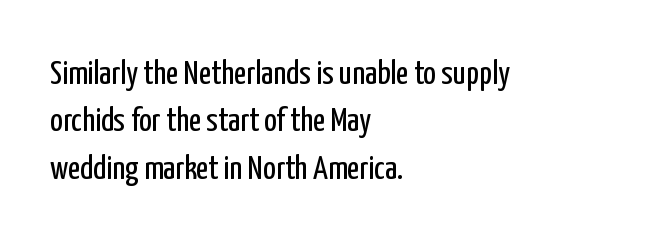
Spacing verdict: proportional, widths tailored to each character. Nobody touched the tracking dial on this one. Anything drawn beneath the words? Only blank space. The characters display no serif detailing; their extremities are plain.
